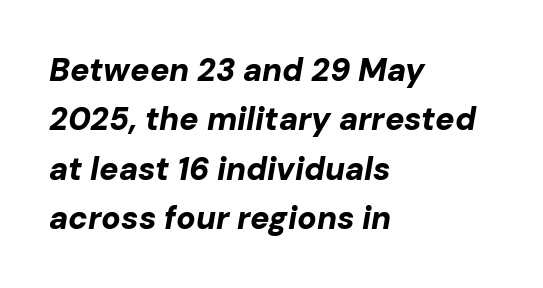
The letters advance in unequal steps, a hallmark of proportional type. Typographic density is high because the face is bold. Slant detected: the letters are inclined. Bare-footed words on every line. Does extra space separate the letters? No, they use regular spacing.
